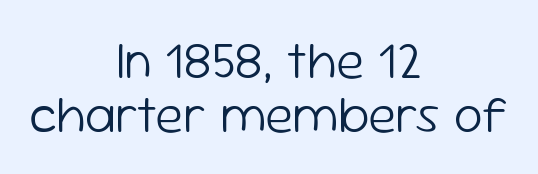
The image shows 52 px light sans-serif type, upright; set centered, tight line spacing (1.03x), normal letter spacing, not underlined; low stroke contrast and a medium x-height.
